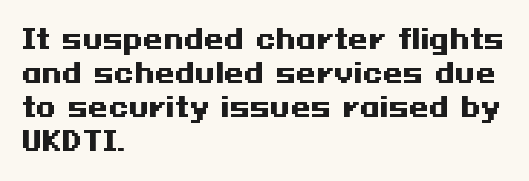
The image shows 26 px bold type, upright; set left-aligned, normal line spacing (1.31x), normal letter spacing, not underlined.
